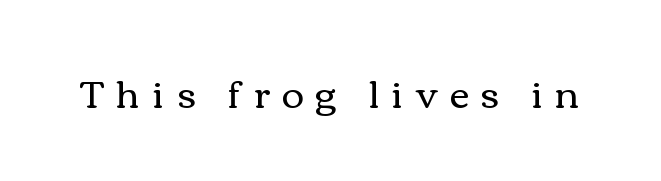
The image shows 38 px regular-weight, wide type, upright; set unusually wide letter spacing (+0.32 em), not underlined; medium stroke contrast and a medium x-height.
